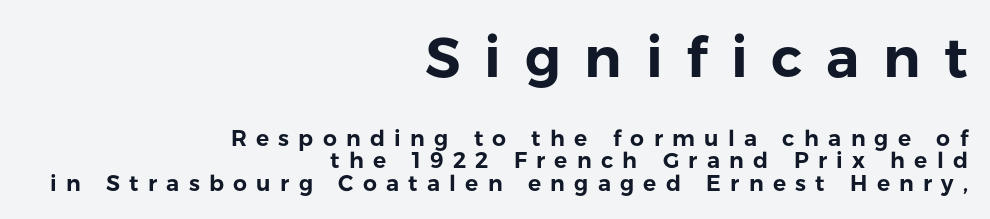
{"serif": "no", "italic": "no", "width": "normal", "stroke_contrast": "low", "x_height": "medium", "monospaced": "no", "underline": "no", "align": "right", "line_spacing": "tight", "line_spacing_ratio": 1.02, "letter_spacing": "wide", "letter_spacing_em": 0.42, "larger_block": "first", "size_ratio": 2.55, "glyph_px": 56}
